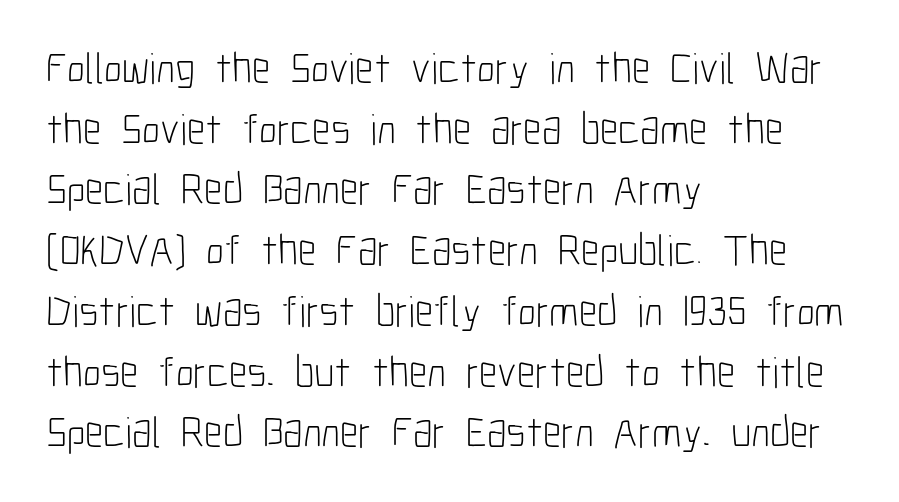
{"serif": "no", "italic": "no", "bold": "no", "weight": "light", "width": "condensed", "stroke_contrast": "low", "x_height": "medium", "monospaced": "no", "underline": "no", "align": "left", "line_spacing": "normal", "line_spacing_ratio": 1.38, "letter_spacing": "normal", "letter_spacing_em": 0.0, "glyph_px": 44}
